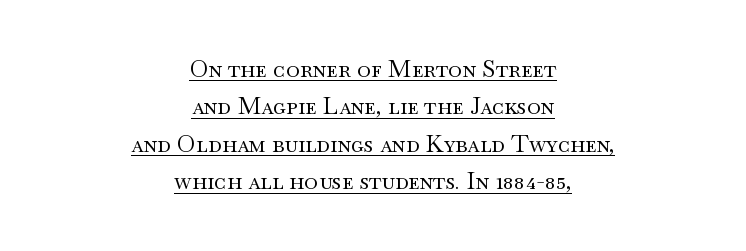
{"italic": "no", "bold": "no", "underline": "yes", "align": "center", "line_spacing": "normal", "line_spacing_ratio": 1.56, "letter_spacing": "normal", "letter_spacing_em": 0.0, "glyph_px": 24}
